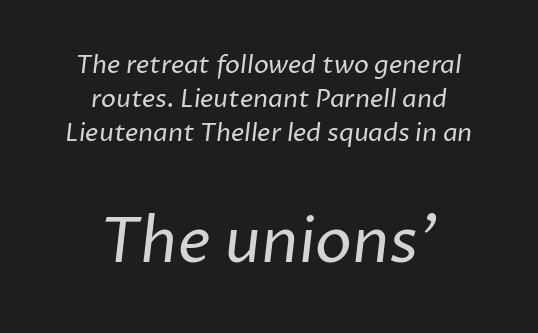
Q: Is the text bold? A: No.
Q: Is the typeface a serif or a sans-serif typeface? A: Sans-serif.
Q: Is the text underlined? A: No.
Q: How is the paragraph aligned? A: Centered.
Q: Is the spacing between letters normal or unusually wide? A: Normal.
Q: Is the spacing between lines tight, normal or loose? A: Normal.
Q: Which block of text is set in a larger size, the first (top) or the second (bottom)? A: The second (bottom) one.
Q: Width (condensed, normal, or wide)? A: Normal.
Q: Stroke contrast? A: Low.
Q: x-height? A: Medium.
Q: Monospaced? A: No.
